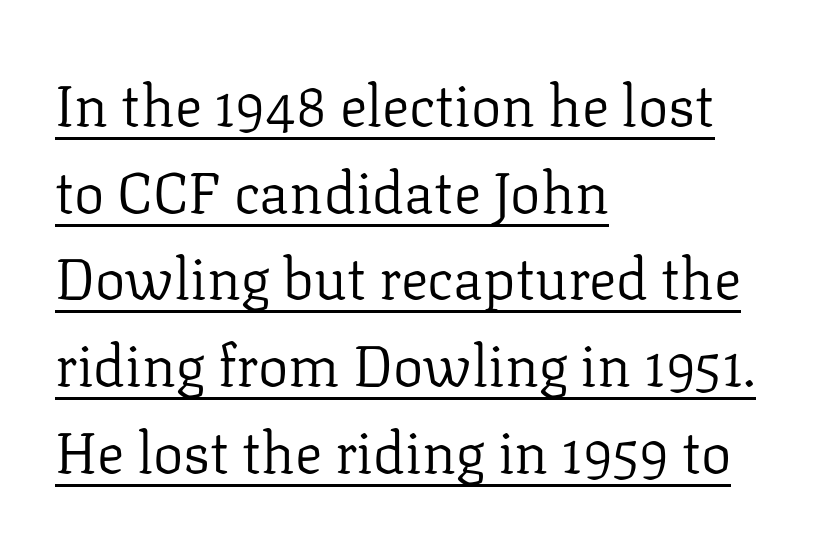
The image shows 57 px regular-weight serif type, upright; set left-aligned, normal line spacing (1.52x), normal letter spacing, underlined; low stroke contrast and a medium x-height.
